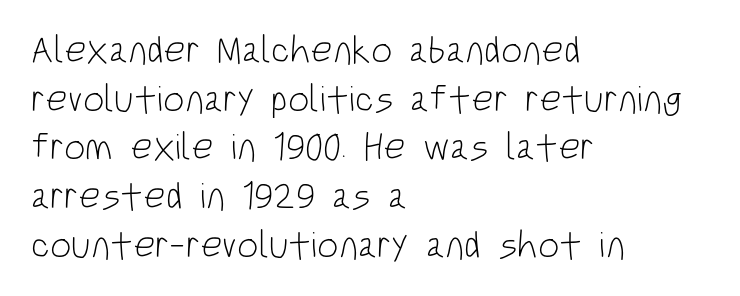
{"serif": "no", "italic": "no", "bold": "no", "weight": "light", "width": "condensed", "stroke_contrast": "low", "x_height": "large", "monospaced": "no", "underline": "no", "align": "left", "line_spacing": "normal", "line_spacing_ratio": 1.28, "letter_spacing": "normal", "letter_spacing_em": 0.0, "glyph_px": 38}
